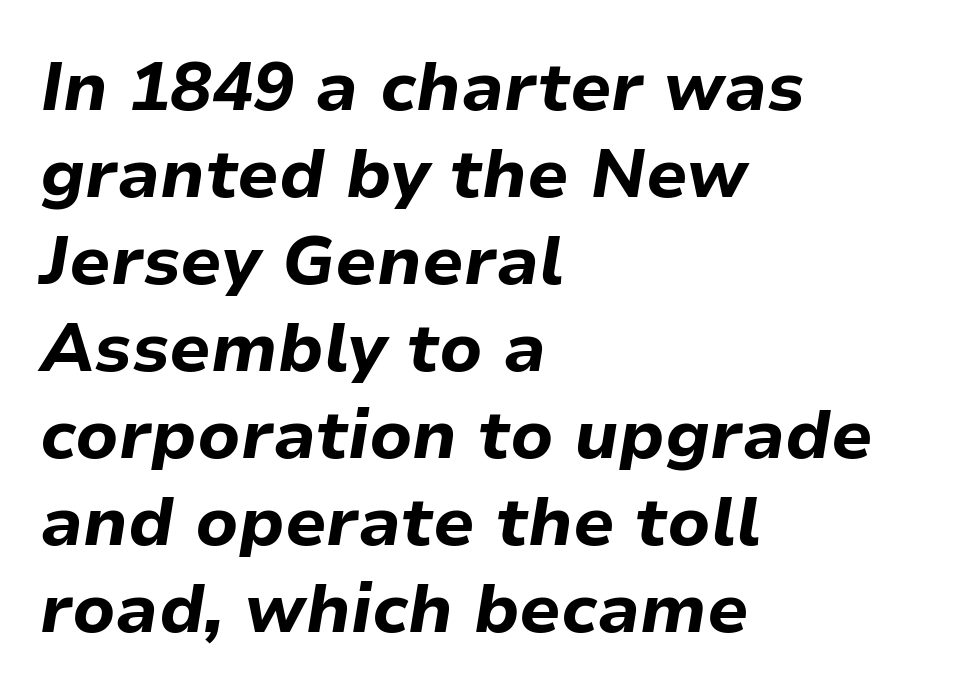
{"italic": "yes", "lean": "right", "slant_degrees": 9, "bold": "yes", "weight": "bold", "width": "normal", "stroke_contrast": "low", "x_height": "medium", "monospaced": "no", "underline": "no", "align": "left", "line_spacing": "normal", "line_spacing_ratio": 1.26, "letter_spacing": "normal", "letter_spacing_em": 0.0, "glyph_px": 69}
